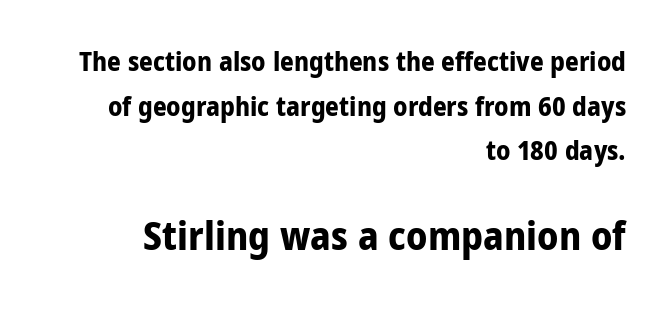
Q: Is the text bold? A: Yes.
Q: Is the text italic (slanted)? A: No, it is upright.
Q: Is the typeface a serif or a sans-serif typeface? A: Sans-serif.
Q: Is the text underlined? A: No.
Q: How is the paragraph aligned? A: Right-aligned.
Q: Is the spacing between letters normal or unusually wide? A: Normal.
Q: Is the spacing between lines tight, normal or loose? A: Normal.
Q: Which block of text is set in a larger size, the first (top) or the second (bottom)? A: The second (bottom) one.
Q: Width (condensed, normal, or wide)? A: Condensed.
Q: Stroke contrast? A: Low.
Q: x-height? A: Large.
Q: Monospaced? A: No.
